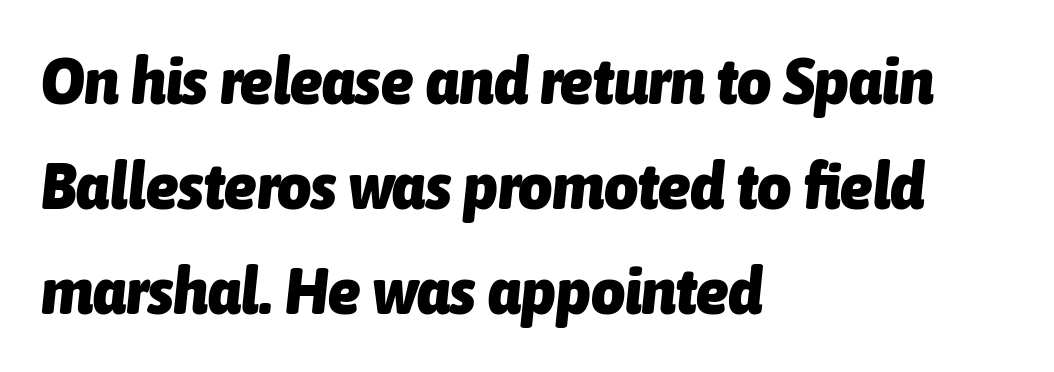
The image shows 66 px heavy, condensed type, italic (leaning right); set left-aligned, normal line spacing (1.59x), normal letter spacing, not underlined; low stroke contrast and a medium x-height.
